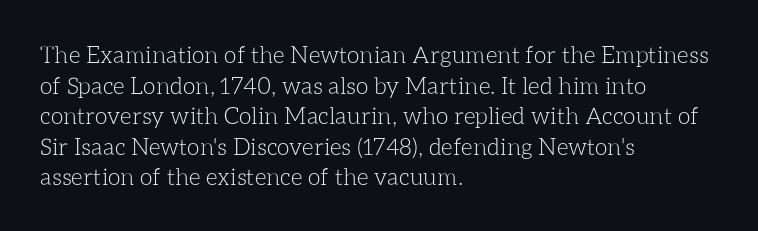
{"italic": "no", "bold": "no", "underline": "no", "align": "left", "line_spacing": "normal", "line_spacing_ratio": 1.33, "letter_spacing": "normal", "letter_spacing_em": 0.0, "glyph_px": 23}
